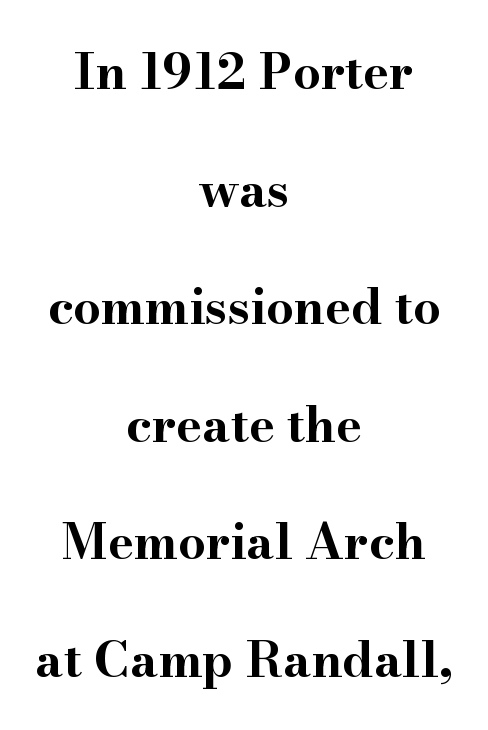
This sample has the flowing, uneven cadence of proportional lettering. The strip under each line holds only bare page. Students, observe: this is what heavily led, spacious text looks like. Words appear dense and cohesive because spacing is normal.
